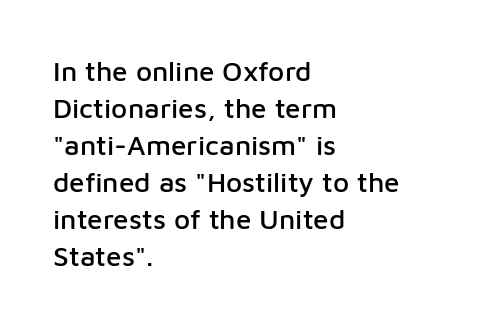
Q: Is the text italic (slanted)? A: No, it is upright.
Q: Is the typeface a serif or a sans-serif typeface? A: Sans-serif.
Q: Is the text underlined? A: No.
Q: How is the paragraph aligned? A: Left-aligned.
Q: Is the spacing between letters normal or unusually wide? A: Normal.
Q: Is the spacing between lines tight, normal or loose? A: Normal.
Q: Width (condensed, normal, or wide)? A: Normal.
Q: Stroke contrast? A: Low.
Q: x-height? A: Medium.
Q: Monospaced? A: No.
